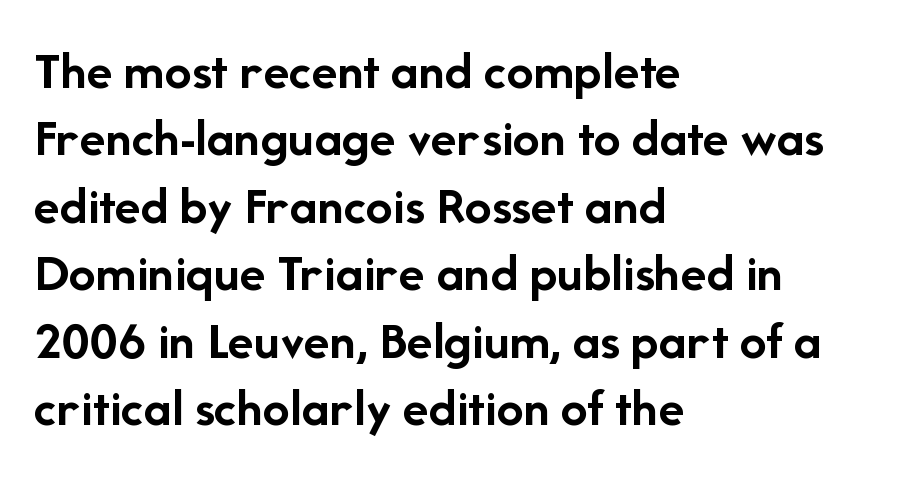
The image shows 54 px semibold sans-serif type, upright; set left-aligned, normal line spacing (1.25x), normal letter spacing, not underlined; low stroke contrast and a medium x-height.
